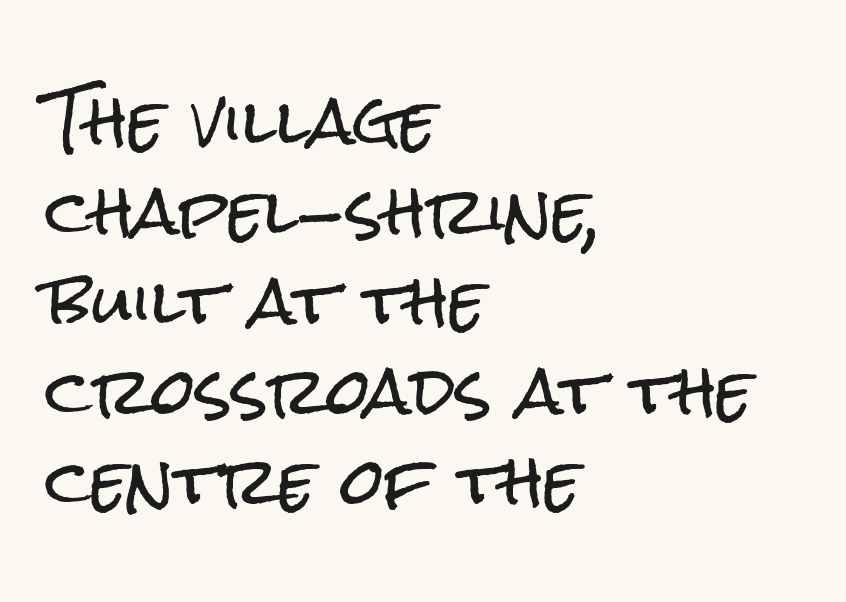
The image shows 63 px condensed sans-serif type, upright; set left-aligned, normal line spacing (1.43x), normal letter spacing, not underlined; low stroke contrast and a medium x-height.
